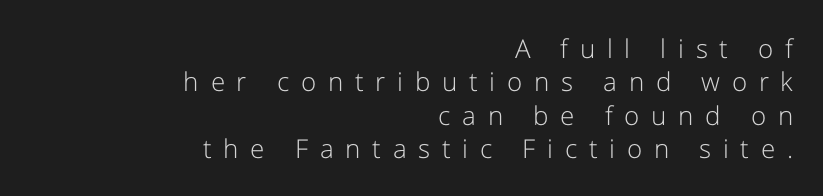
The rendering uses a moderate line-height, typical for paragraphs. The text block is weighted toward the right margin, trailing off unevenly leftward. Rule under the text: the space is simply empty. The type sits square on the baseline with zero lean.
